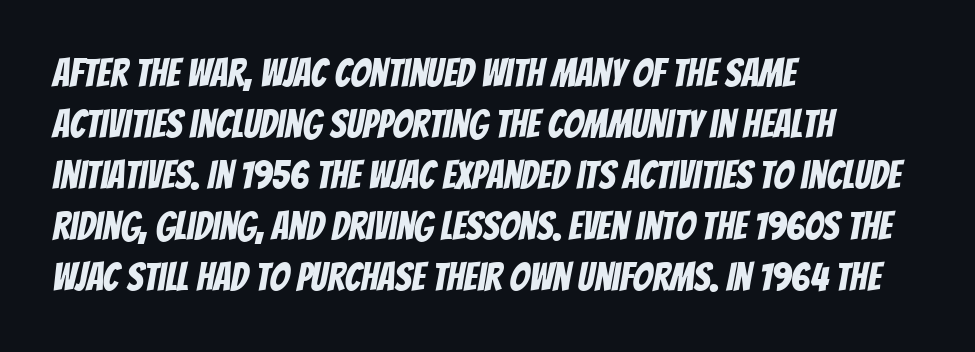
The image shows 39 px condensed sans-serif type; set left-aligned, normal line spacing (1.31x), normal letter spacing, not underlined; low stroke contrast and a large x-height.
